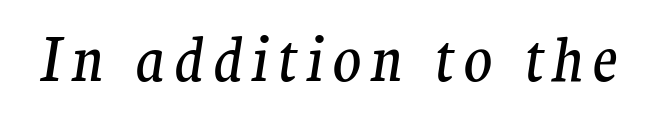
Q: Is the text bold? A: No.
Q: Is the text italic (slanted)? A: Yes, it leans right by about 9 degrees.
Q: Is the typeface a serif or a sans-serif typeface? A: Serif.
Q: Is the text underlined? A: No.
Q: Width (condensed, normal, or wide)? A: Normal.
Q: Stroke contrast? A: Medium.
Q: x-height? A: Medium.
Q: Monospaced? A: No.
